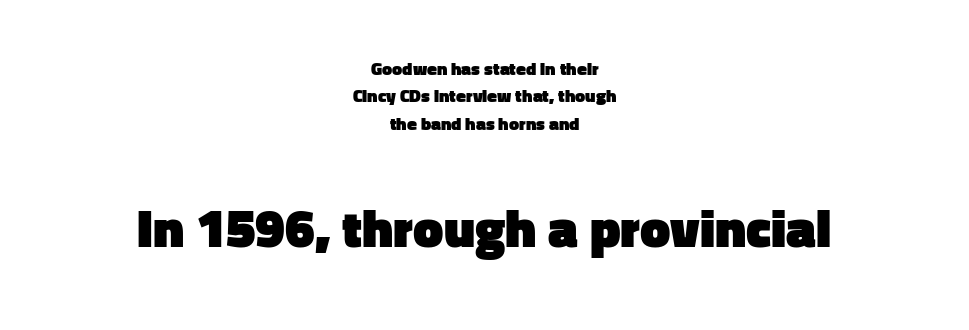
Q: Is the text bold? A: Yes.
Q: Is the text italic (slanted)? A: No, it is upright.
Q: Is the typeface a serif or a sans-serif typeface? A: Sans-serif.
Q: Is the text underlined? A: No.
Q: How is the paragraph aligned? A: Centered.
Q: Is the spacing between letters normal or unusually wide? A: Normal.
Q: Is the spacing between lines tight, normal or loose? A: Normal.
Q: Which block of text is set in a larger size, the first (top) or the second (bottom)? A: The second (bottom) one.
Q: Width (condensed, normal, or wide)? A: Normal.
Q: Stroke contrast? A: Low.
Q: x-height? A: Medium.
Q: Monospaced? A: No.
